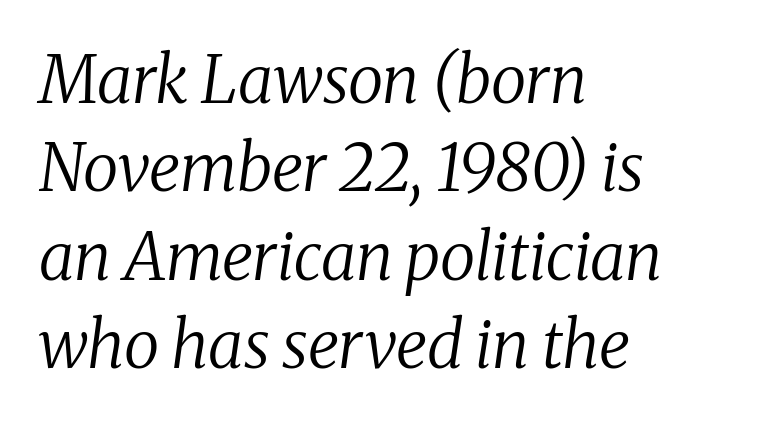
{"serif": "yes", "italic": "yes", "lean": "right", "slant_degrees": 8, "bold": "no", "weight": "regular", "width": "normal", "stroke_contrast": "medium", "x_height": "medium", "monospaced": "no", "underline": "no", "align": "left", "line_spacing": "normal", "line_spacing_ratio": 1.36, "letter_spacing": "normal", "letter_spacing_em": 0.0, "glyph_px": 65}
